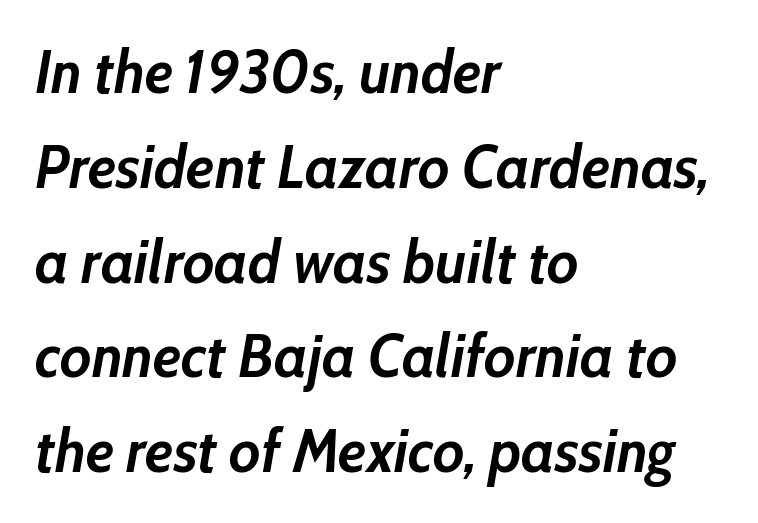
Q: Is the text bold? A: Yes.
Q: Is the text italic (slanted)? A: Yes, it leans right by about 10 degrees.
Q: Is the text underlined? A: No.
Q: How is the paragraph aligned? A: Left-aligned.
Q: Is the spacing between letters normal or unusually wide? A: Normal.
Q: Is the spacing between lines tight, normal or loose? A: Normal.
Q: Width (condensed, normal, or wide)? A: Normal.
Q: Stroke contrast? A: Low.
Q: x-height? A: Medium.
Q: Monospaced? A: No.
